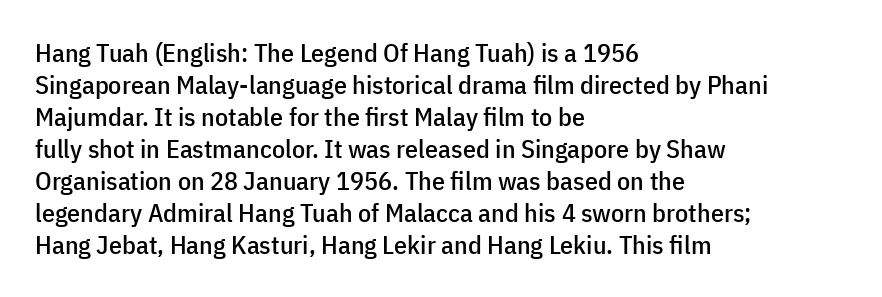
Standard letterfit; no display-style spreading of the glyphs. The string is rendered with underlining switched off. Compared with a centered layout, this one pins lines to the left instead. Vertical strokes here are truly vertical.
